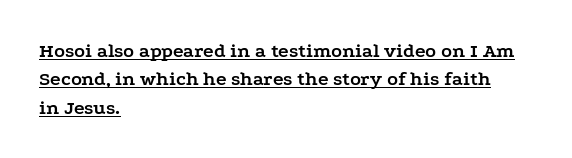
Set as a true bold cut, around the 700 mark. The type sits square on the baseline with zero lean. Look at the tracking — it's just the regular setting, nothing added. This block has exactly the height ordinary leading produces. The passage shown is underscored from start to finish.
